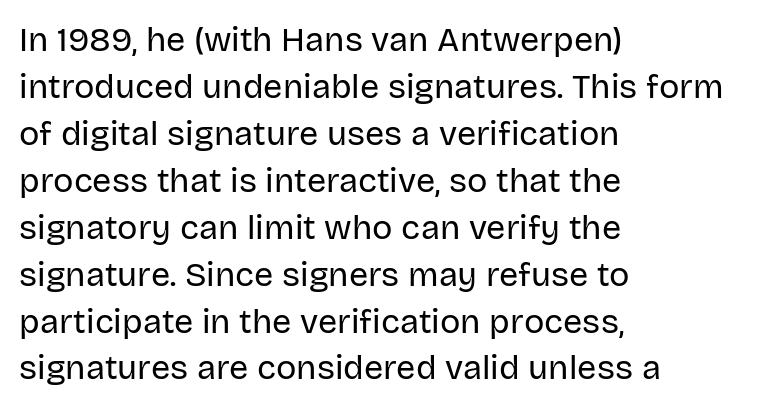
Q: Is the text bold? A: No.
Q: Is the text italic (slanted)? A: No, it is upright.
Q: Is the typeface a serif or a sans-serif typeface? A: Sans-serif.
Q: Is the text underlined? A: No.
Q: How is the paragraph aligned? A: Left-aligned.
Q: Is the spacing between letters normal or unusually wide? A: Normal.
Q: Is the spacing between lines tight, normal or loose? A: Normal.
Q: Width (condensed, normal, or wide)? A: Normal.
Q: Stroke contrast? A: Low.
Q: x-height? A: Large.
Q: Monospaced? A: No.
